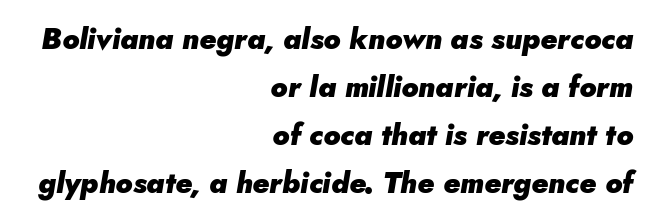
Is this a fixed-width face? No — the glyphs have proportional, varying widths. Each word holds together tightly as a unit, with standard inter-letter gaps. Slant detected: the letters are inclined. Its strokes are broad and dark, the hallmark of bold type. Any mark beneath the type? The region is blank.
